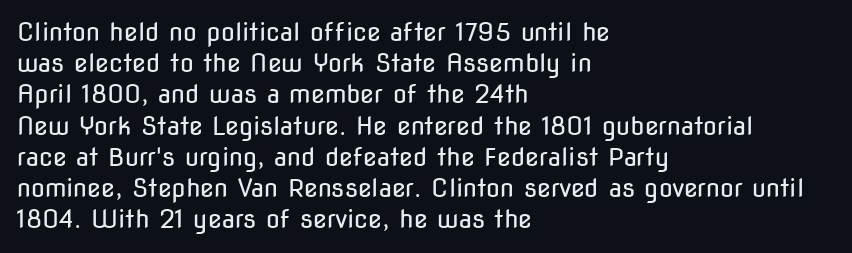
{"italic": "no", "bold": "no", "underline": "no", "align": "left", "line_spacing": "normal", "line_spacing_ratio": 1.25, "letter_spacing": "normal", "letter_spacing_em": 0.0, "glyph_px": 25}
